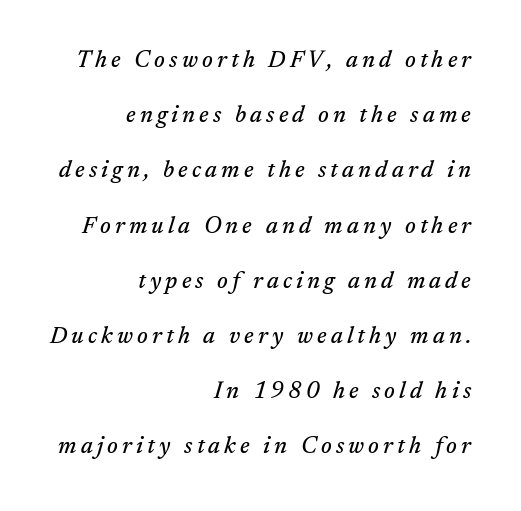
How would I describe the line gaps? Wide and relaxed. Casual observation: everything's shoved over to the right. Posture: slanted. Rule under the text: the space is simply empty.
